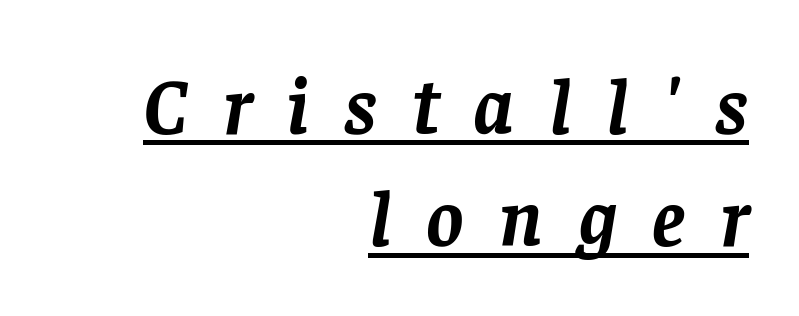
{"serif": "yes", "italic": "yes", "lean": "right", "slant_degrees": 8, "bold": "yes", "weight": "semibold", "width": "normal", "stroke_contrast": "low", "x_height": "large", "monospaced": "no", "underline": "yes", "align": "right", "line_spacing": "normal", "line_spacing_ratio": 1.42, "letter_spacing": "wide", "letter_spacing_em": 0.44, "glyph_px": 79}
